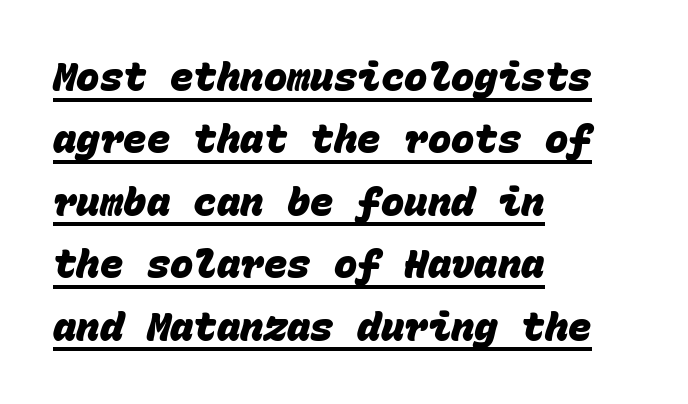
The image shows 39 px heavy sans-serif type, monospaced; set left-aligned, normal line spacing (1.6x), normal letter spacing, underlined; low stroke contrast and a large x-height.
